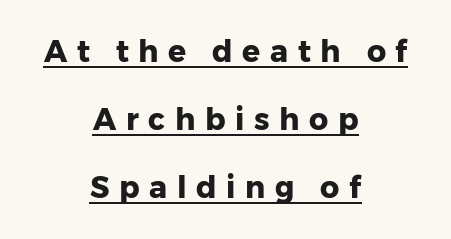
Q: Is the text bold? A: Yes.
Q: Is the text italic (slanted)? A: No, it is upright.
Q: Is the typeface a serif or a sans-serif typeface? A: Sans-serif.
Q: Is the text underlined? A: Yes.
Q: How is the paragraph aligned? A: Centered.
Q: Is the spacing between letters normal or unusually wide? A: Unusually wide.
Q: Is the spacing between lines tight, normal or loose? A: Loose.
Q: Width (condensed, normal, or wide)? A: Normal.
Q: Stroke contrast? A: Low.
Q: x-height? A: Medium.
Q: Monospaced? A: No.
